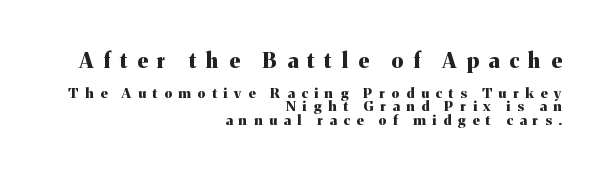
Type size steps down from the first block to the second. Do the letters lean? They stand straight. Unmarked baselines from the first word to the last. The passage is arranged like a letterhead date or caption credit — flush right. The typesetting leans heavy: a genuine bold.
